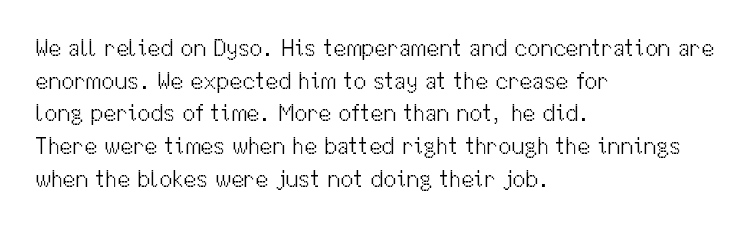
The image shows 23 px text type, upright; set left-aligned, normal line spacing (1.42x), normal letter spacing, not underlined.
